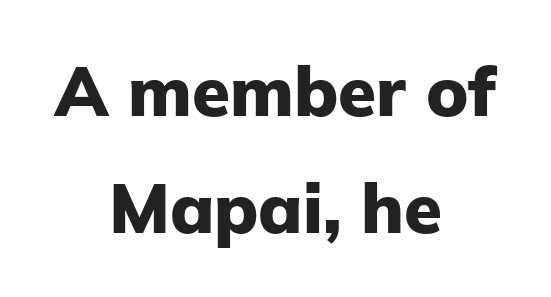
A full-strength bold gives these letters their thick strokes. Every stem runs plumb, perpendicular to the baseline. The horizontal fit of the characters is conventional and even. Beneath every word, the page is bare.
